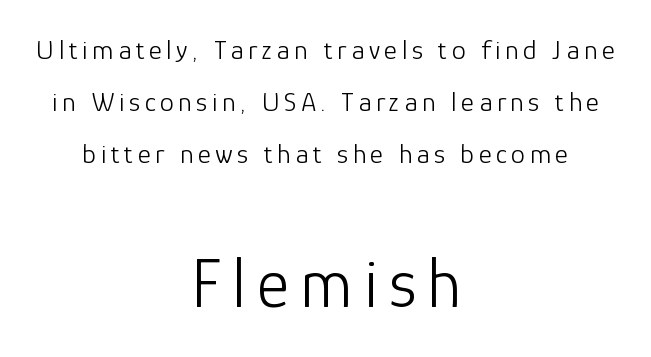
The image shows 70 px light sans-serif type, upright; set centered, line spacing 1.85x, not underlined; the second (bottom) block is 2.5x larger; low stroke contrast and a medium x-height.
